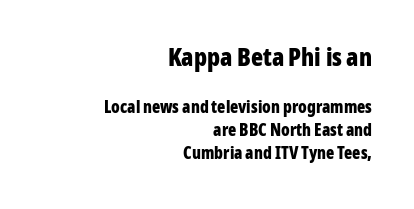
The passage is arranged like a letterhead date or caption credit — flush right. Type size steps down from the first block to the second. A normal amount of white space separates one row of letters from the next. The specimen reads as upright at a glance. You'd pick this weight for a headline — it's a proper bold.
